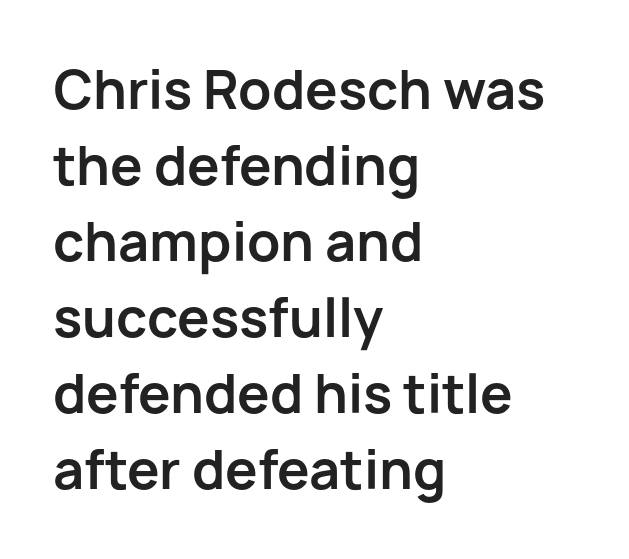
Q: Is the text bold? A: Yes.
Q: Is the text italic (slanted)? A: No, it is upright.
Q: Is the typeface a serif or a sans-serif typeface? A: Sans-serif.
Q: Is the text underlined? A: No.
Q: How is the paragraph aligned? A: Left-aligned.
Q: Is the spacing between letters normal or unusually wide? A: Normal.
Q: Is the spacing between lines tight, normal or loose? A: Normal.
Q: Width (condensed, normal, or wide)? A: Normal.
Q: Stroke contrast? A: Low.
Q: x-height? A: Medium.
Q: Monospaced? A: No.
